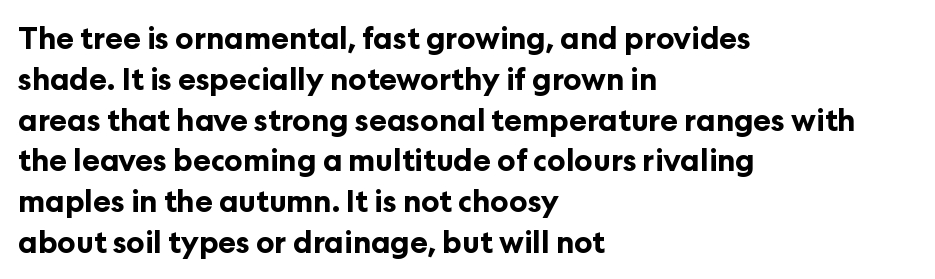
The image shows 30 px bold sans-serif type, upright; set left-aligned, normal line spacing (1.36x), normal letter spacing, not underlined; low stroke contrast and a medium x-height.
